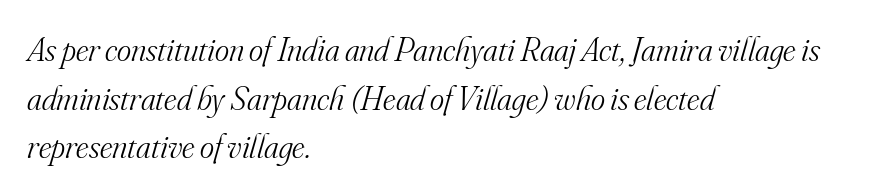
Q: Is the text bold? A: No.
Q: Is the text italic (slanted)? A: Yes, it leans right by about 16 degrees.
Q: Is the typeface a serif or a sans-serif typeface? A: Serif.
Q: Is the text underlined? A: No.
Q: How is the paragraph aligned? A: Left-aligned.
Q: Is the spacing between letters normal or unusually wide? A: Normal.
Q: Is the spacing between lines tight, normal or loose? A: Normal.
Q: Width (condensed, normal, or wide)? A: Normal.
Q: Stroke contrast? A: Medium.
Q: x-height? A: Small.
Q: Monospaced? A: No.
